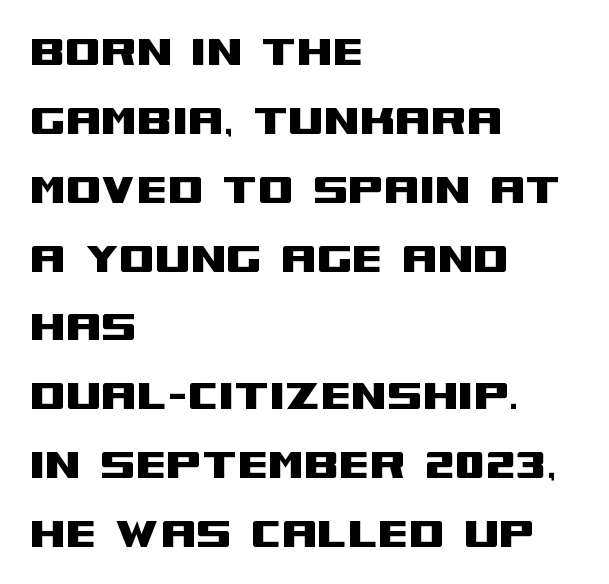
This is sans-serif lettering, the kind often seen on screens and signage. Between one letter and the next there's only the usual sliver of space. The designer left line spacing at the default. Note the varied advance widths — an 'i' is clearly narrower than an 'm'. Each line starts at the same left margin while the right side varies. The gap between lines stays unmarked.
